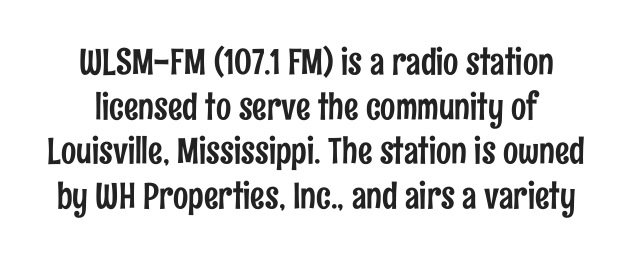
The image shows 36 px condensed sans-serif type, upright; set line spacing 1.24x, normal letter spacing, not underlined; low stroke contrast and a medium x-height.
